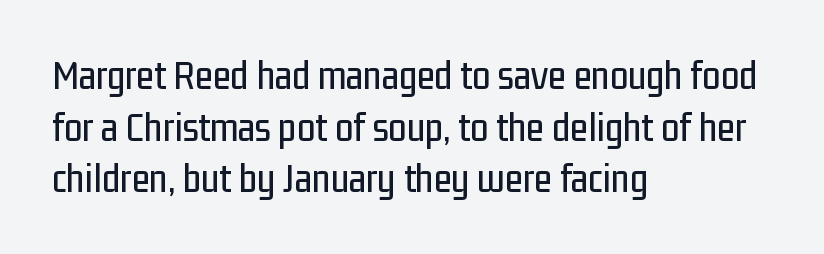
Q: Is the text italic (slanted)? A: No, it is upright.
Q: Is the typeface a serif or a sans-serif typeface? A: Sans-serif.
Q: Is the text underlined? A: No.
Q: How is the paragraph aligned? A: Left-aligned.
Q: Is the spacing between letters normal or unusually wide? A: Normal.
Q: Is the spacing between lines tight, normal or loose? A: Normal.
Q: Width (condensed, normal, or wide)? A: Condensed.
Q: Stroke contrast? A: Low.
Q: x-height? A: Medium.
Q: Monospaced? A: No.
